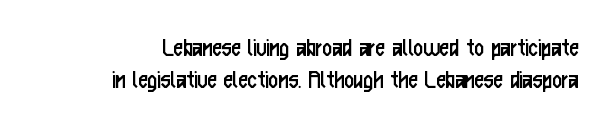
{"italic": "no", "bold": "no", "underline": "no", "line_spacing_ratio": 1.17, "letter_spacing": "normal", "letter_spacing_em": 0.0, "glyph_px": 27}
